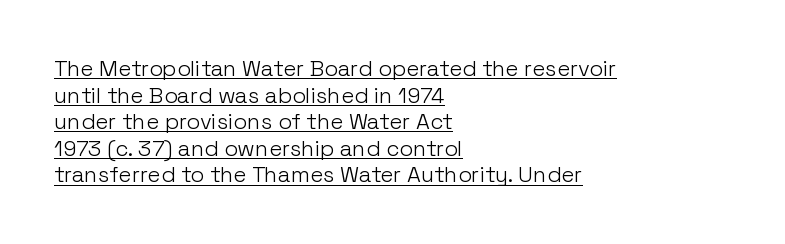
The image shows 22 px text type, upright; set left-aligned, line spacing 1.21x, normal letter spacing, underlined.
